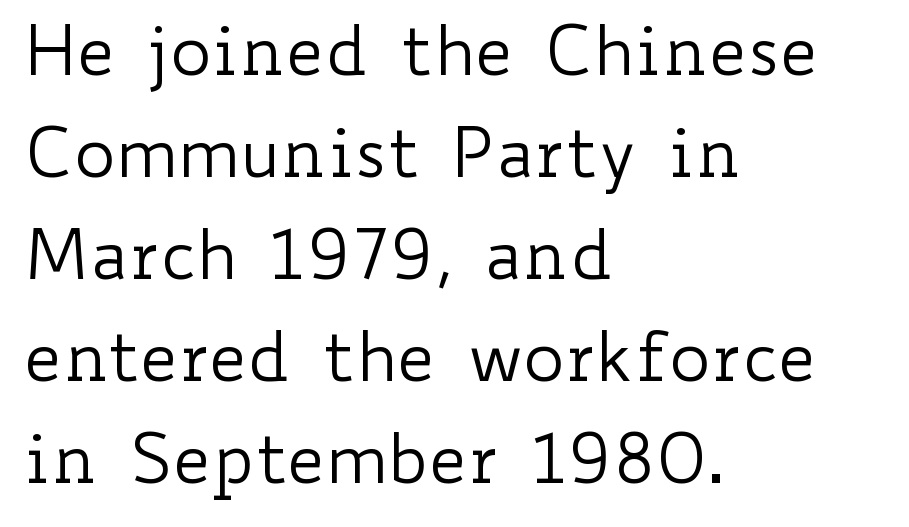
Characters remain perfectly vertical along every line. Observe the ordinary spacing: letters are neighbours, not strangers. Leading: standard. Layout note: lines flush left.
